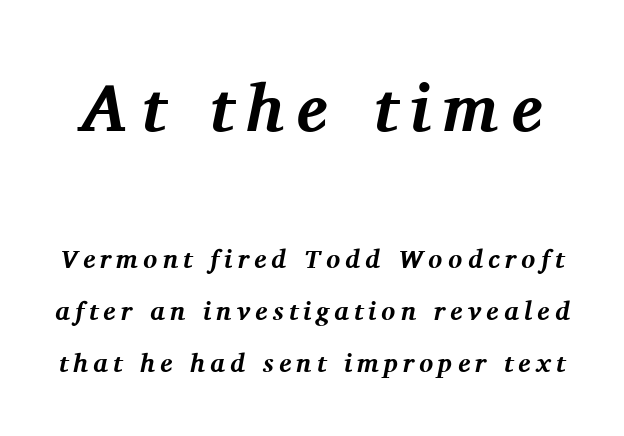
Q: Is the text bold? A: Yes.
Q: Is the text italic (slanted)? A: Yes, it leans right by about 11 degrees.
Q: Is the typeface a serif or a sans-serif typeface? A: Serif.
Q: Is the text underlined? A: No.
Q: Is the spacing between letters normal or unusually wide? A: Unusually wide.
Q: Is the spacing between lines tight, normal or loose? A: Loose.
Q: Which block of text is set in a larger size, the first (top) or the second (bottom)? A: The first (top) one.
Q: Width (condensed, normal, or wide)? A: Normal.
Q: Stroke contrast? A: Medium.
Q: x-height? A: Medium.
Q: Monospaced? A: No.
